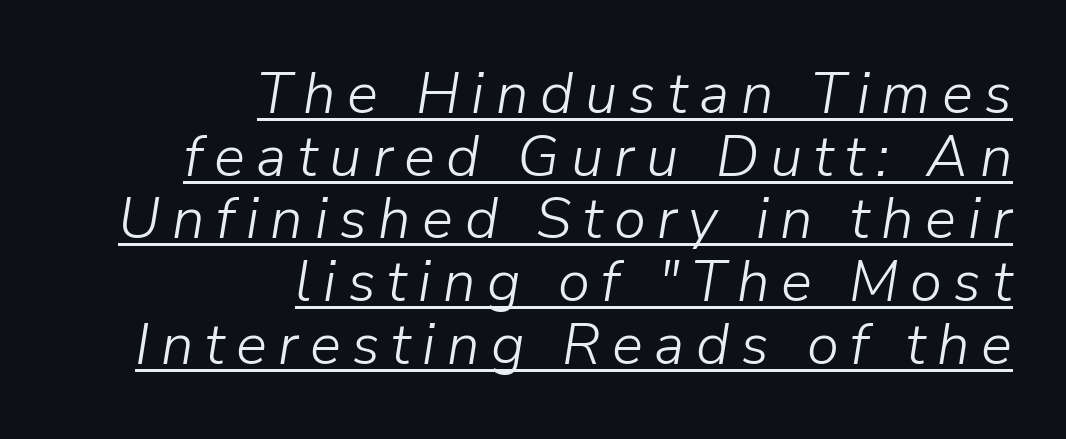
The image shows 58 px light type, italic (leaning right); set right-aligned, tight line spacing (1.08x), unusually wide letter spacing (+0.2 em), underlined; low stroke contrast and a medium x-height.
